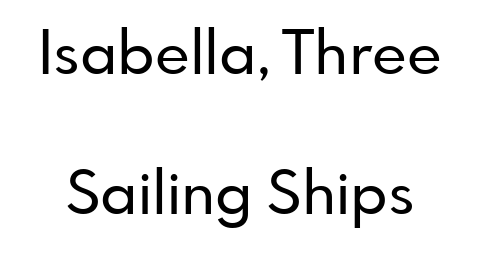
Q: Is the text italic (slanted)? A: No, it is upright.
Q: Is the typeface a serif or a sans-serif typeface? A: Sans-serif.
Q: Is the text underlined? A: No.
Q: Is the spacing between letters normal or unusually wide? A: Normal.
Q: Is the spacing between lines tight, normal or loose? A: Loose.
Q: Width (condensed, normal, or wide)? A: Normal.
Q: Stroke contrast? A: Low.
Q: x-height? A: Small.
Q: Monospaced? A: No.
